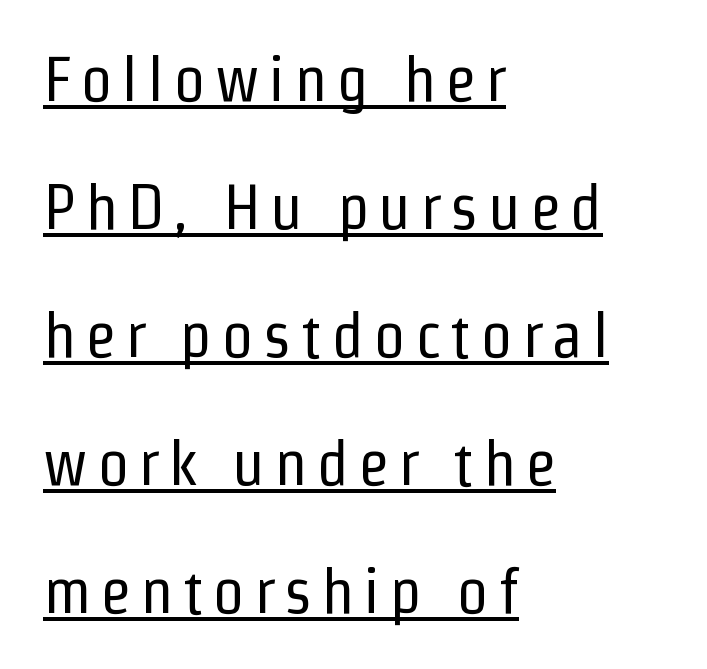
The image shows 64 px regular-weight, condensed sans-serif type, upright; set left-aligned, loose line spacing (2.0x), underlined; low stroke contrast and a medium x-height.
